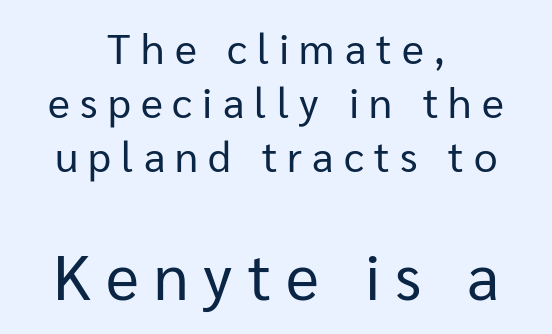
Q: Is the text bold? A: No.
Q: Is the text italic (slanted)? A: No, it is upright.
Q: Is the typeface a serif or a sans-serif typeface? A: Sans-serif.
Q: Is the text underlined? A: No.
Q: How is the paragraph aligned? A: Centered.
Q: Is the spacing between letters normal or unusually wide? A: Unusually wide.
Q: Is the spacing between lines tight, normal or loose? A: Normal.
Q: Which block of text is set in a larger size, the first (top) or the second (bottom)? A: The second (bottom) one.
Q: Width (condensed, normal, or wide)? A: Normal.
Q: Stroke contrast? A: Low.
Q: x-height? A: Medium.
Q: Monospaced? A: No.
